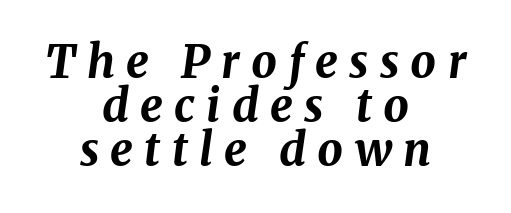
Q: Is the text bold? A: Yes.
Q: Is the text italic (slanted)? A: Yes, it leans right by about 8 degrees.
Q: Is the text underlined? A: No.
Q: How is the paragraph aligned? A: Centered.
Q: Is the spacing between letters normal or unusually wide? A: Unusually wide.
Q: Is the spacing between lines tight, normal or loose? A: Tight.
Q: Width (condensed, normal, or wide)? A: Normal.
Q: Stroke contrast? A: Medium.
Q: x-height? A: Medium.
Q: Monospaced? A: No.
